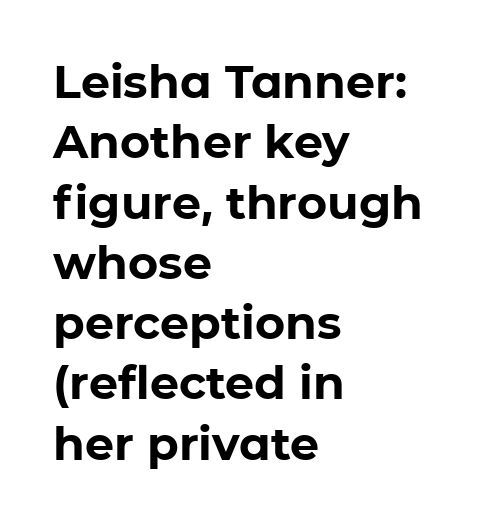
{"serif": "no", "italic": "no", "bold": "yes", "weight": "bold", "width": "normal", "stroke_contrast": "low", "x_height": "medium", "monospaced": "no", "underline": "no", "align": "left", "line_spacing": "normal", "line_spacing_ratio": 1.31, "letter_spacing": "normal", "letter_spacing_em": 0.0, "glyph_px": 46}
